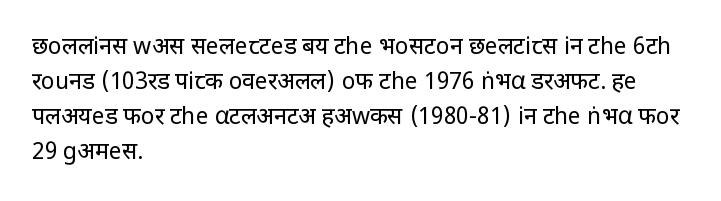
Q: Is the text bold? A: No.
Q: Is the text italic (slanted)? A: No, it is upright.
Q: Is the text underlined? A: No.
Q: How is the paragraph aligned? A: Left-aligned.
Q: Is the spacing between letters normal or unusually wide? A: Normal.
Q: Is the spacing between lines tight, normal or loose? A: Normal.
